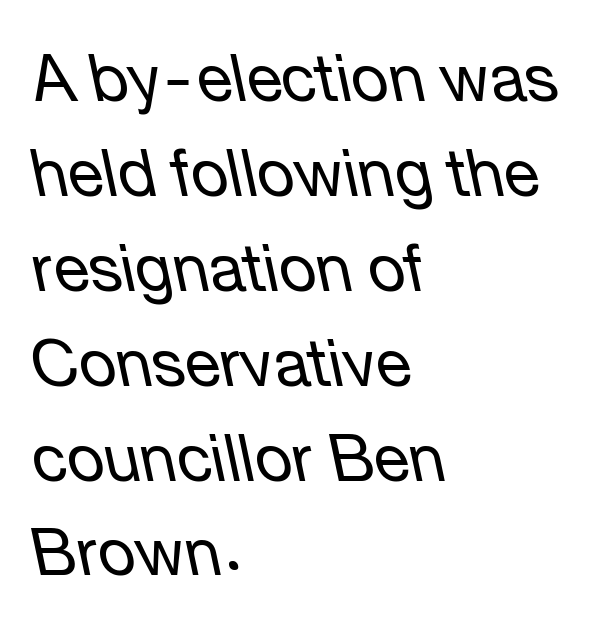
Q: Is the text bold? A: No.
Q: Is the text italic (slanted)? A: Yes, it leans left by about 12 degrees.
Q: Is the text underlined? A: No.
Q: How is the paragraph aligned? A: Left-aligned.
Q: Is the spacing between letters normal or unusually wide? A: Normal.
Q: Is the spacing between lines tight, normal or loose? A: Normal.
Q: Width (condensed, normal, or wide)? A: Normal.
Q: Stroke contrast? A: Low.
Q: x-height? A: Medium.
Q: Monospaced? A: No.
